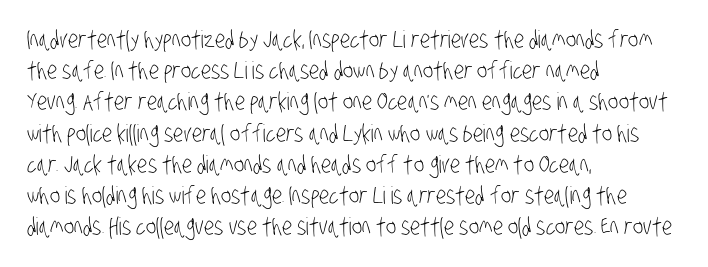
Clear beneath every line of the passage. Does the leading feel generous? No, just average. Students, note that the glyphs here touch the page at normal intervals. Notice how the passage keeps a crisp vertical edge on the left only.
